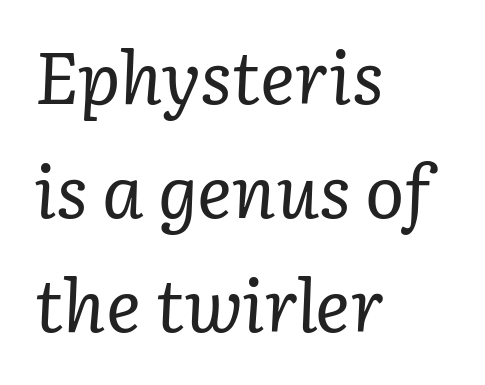
The image shows 73 px regular-weight serif type, italic (leaning right); set left-aligned, normal line spacing (1.56x), normal letter spacing, not underlined; low stroke contrast and a medium x-height.
